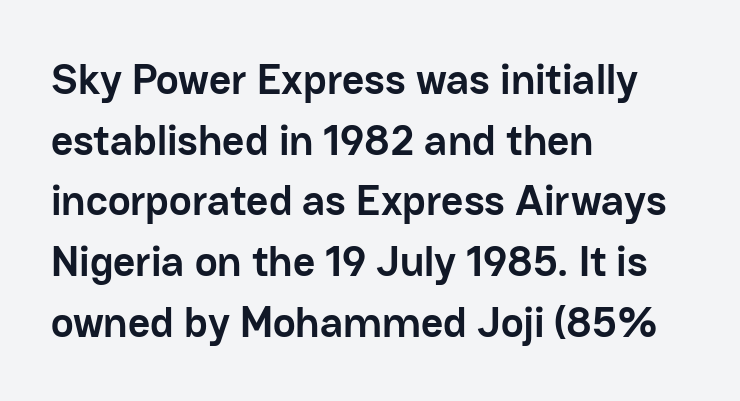
Horizontally, the lines are justified to the leading edge only. Examine the stroke ends and you'll find no serifs. Ascenders rise straight up at ninety degrees. This is heavy type, rendered in bold.
